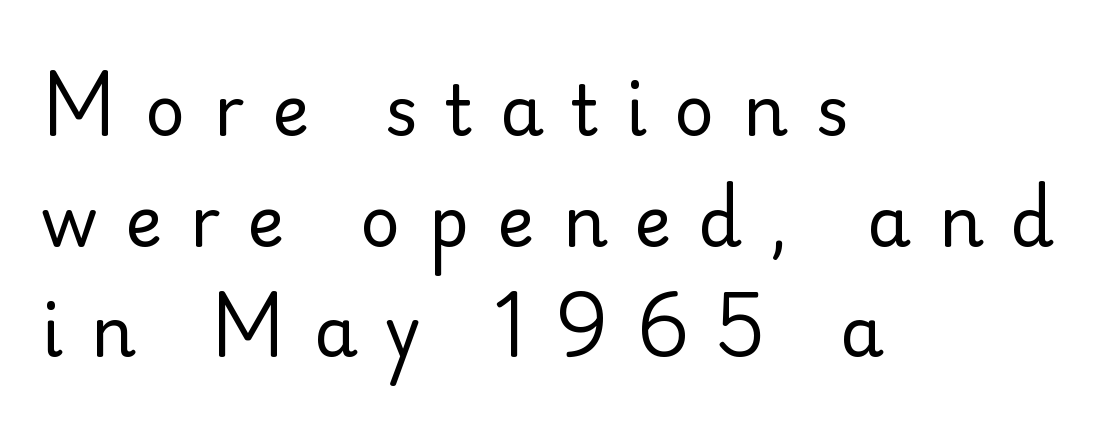
Q: Is the text bold? A: No.
Q: Is the text italic (slanted)? A: No, it is upright.
Q: Is the typeface a serif or a sans-serif typeface? A: Sans-serif.
Q: Is the text underlined? A: No.
Q: How is the paragraph aligned? A: Left-aligned.
Q: Is the spacing between letters normal or unusually wide? A: Unusually wide.
Q: Is the spacing between lines tight, normal or loose? A: Normal.
Q: Width (condensed, normal, or wide)? A: Normal.
Q: Stroke contrast? A: Low.
Q: x-height? A: Small.
Q: Monospaced? A: No.
